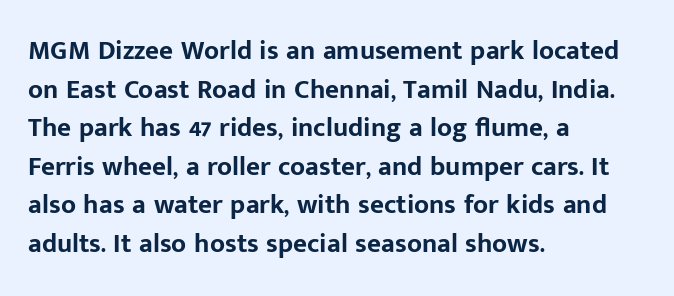
Q: Is the text bold? A: Yes.
Q: Is the text italic (slanted)? A: No, it is upright.
Q: Is the text underlined? A: No.
Q: How is the paragraph aligned? A: Left-aligned.
Q: Is the spacing between letters normal or unusually wide? A: Normal.
Q: Is the spacing between lines tight, normal or loose? A: Normal.
